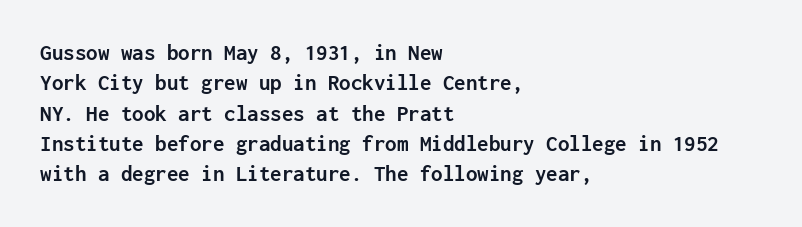
The image shows 23 px bold type, upright; set left-aligned, normal line spacing (1.32x), normal letter spacing, not underlined.
